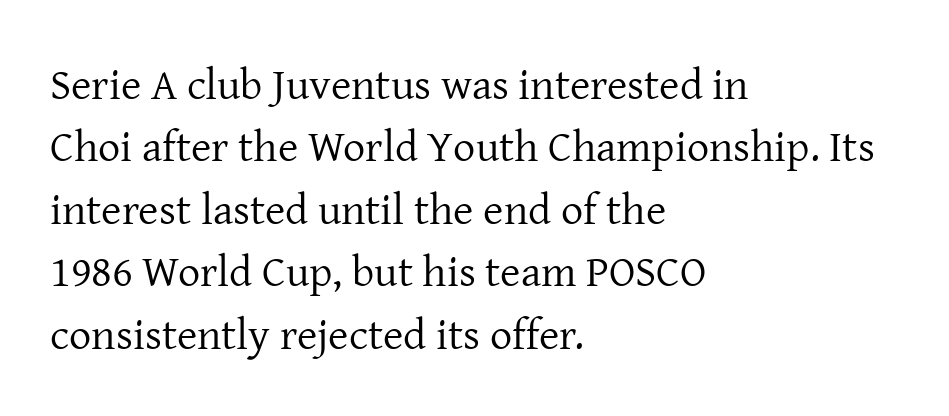
{"serif": "yes", "italic": "no", "bold": "no", "weight": "regular", "width": "normal", "stroke_contrast": "low", "x_height": "medium", "monospaced": "no", "underline": "no", "align": "left", "line_spacing": "normal", "line_spacing_ratio": 1.42, "letter_spacing": "normal", "letter_spacing_em": 0.0, "glyph_px": 44}
